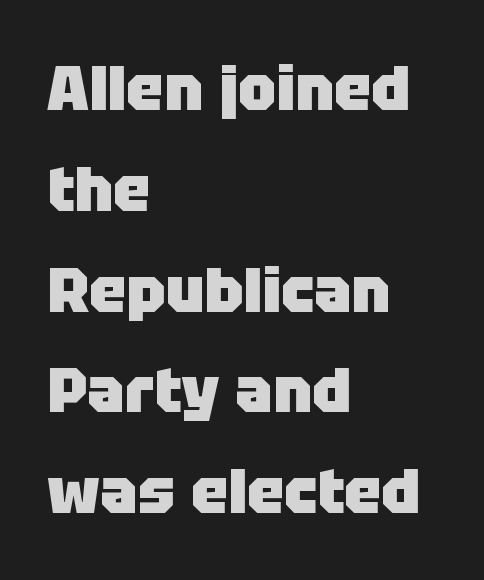
The image shows 63 px heavy sans-serif type, upright; set left-aligned, normal line spacing (1.6x), normal letter spacing, not underlined; low stroke contrast and a large x-height.
